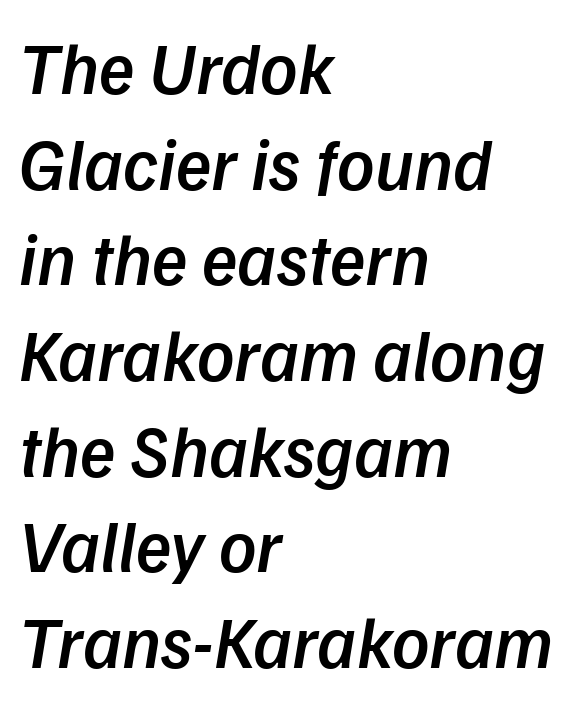
The image shows 73 px semibold type, italic (leaning right); set left-aligned, normal line spacing (1.31x), normal letter spacing, not underlined; low stroke contrast and a medium x-height.
